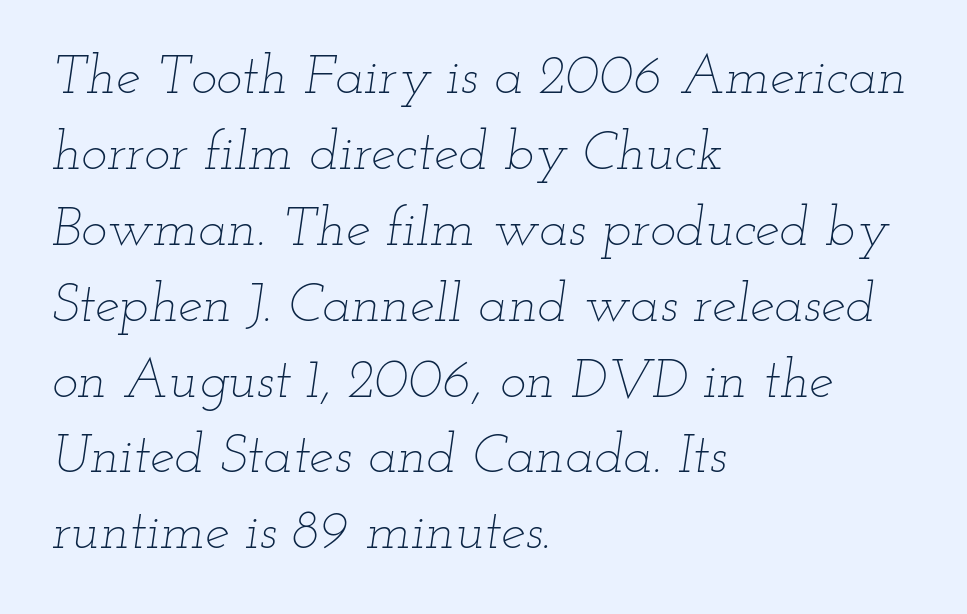
Each stroke keeps to a modest, everyday thickness or less. Is this a fixed-width face? No — the glyphs have proportional, varying widths. The line-height multiplier appears to be the usual default. Line starts are locked; line ends wander.
